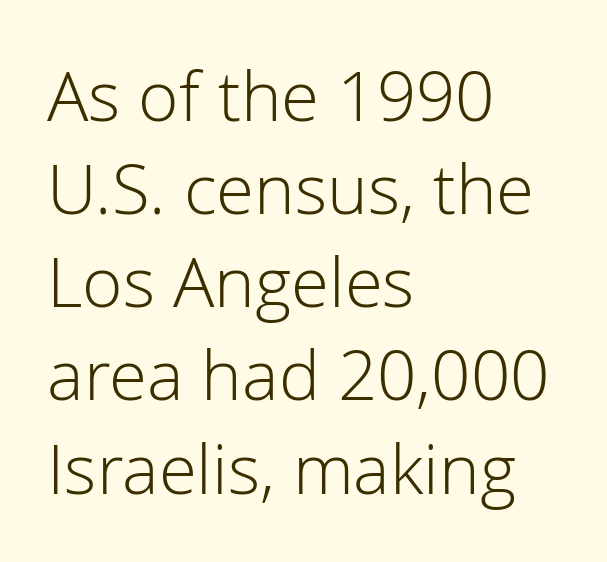
The image shows 69 px light sans-serif type, upright; set left-aligned, normal line spacing (1.35x), normal letter spacing, not underlined; low stroke contrast and a medium x-height.
